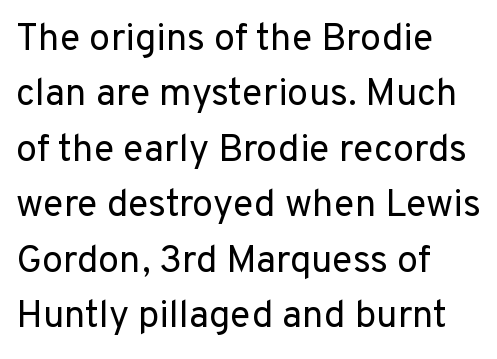
Q: Is the text bold? A: No.
Q: Is the text italic (slanted)? A: No, it is upright.
Q: Is the typeface a serif or a sans-serif typeface? A: Sans-serif.
Q: Is the text underlined? A: No.
Q: How is the paragraph aligned? A: Left-aligned.
Q: Is the spacing between letters normal or unusually wide? A: Normal.
Q: Is the spacing between lines tight, normal or loose? A: Normal.
Q: Width (condensed, normal, or wide)? A: Normal.
Q: Stroke contrast? A: Low.
Q: x-height? A: Medium.
Q: Monospaced? A: No.
